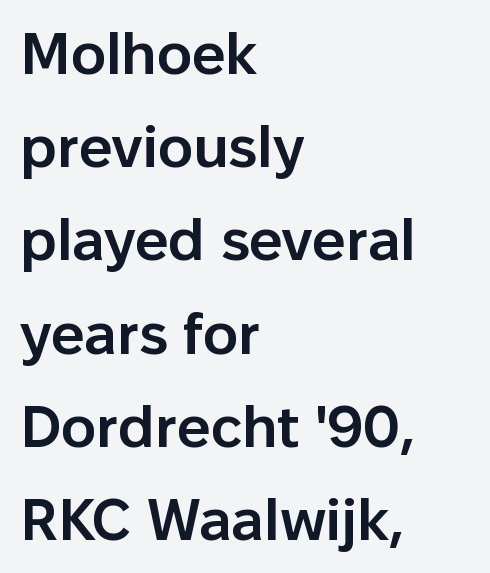
Q: Is the text bold? A: Semi-bold.
Q: Is the text italic (slanted)? A: No, it is upright.
Q: Is the typeface a serif or a sans-serif typeface? A: Sans-serif.
Q: Is the text underlined? A: No.
Q: How is the paragraph aligned? A: Left-aligned.
Q: Is the spacing between letters normal or unusually wide? A: Normal.
Q: Is the spacing between lines tight, normal or loose? A: Normal.
Q: Width (condensed, normal, or wide)? A: Normal.
Q: Stroke contrast? A: Low.
Q: x-height? A: Medium.
Q: Monospaced? A: No.
